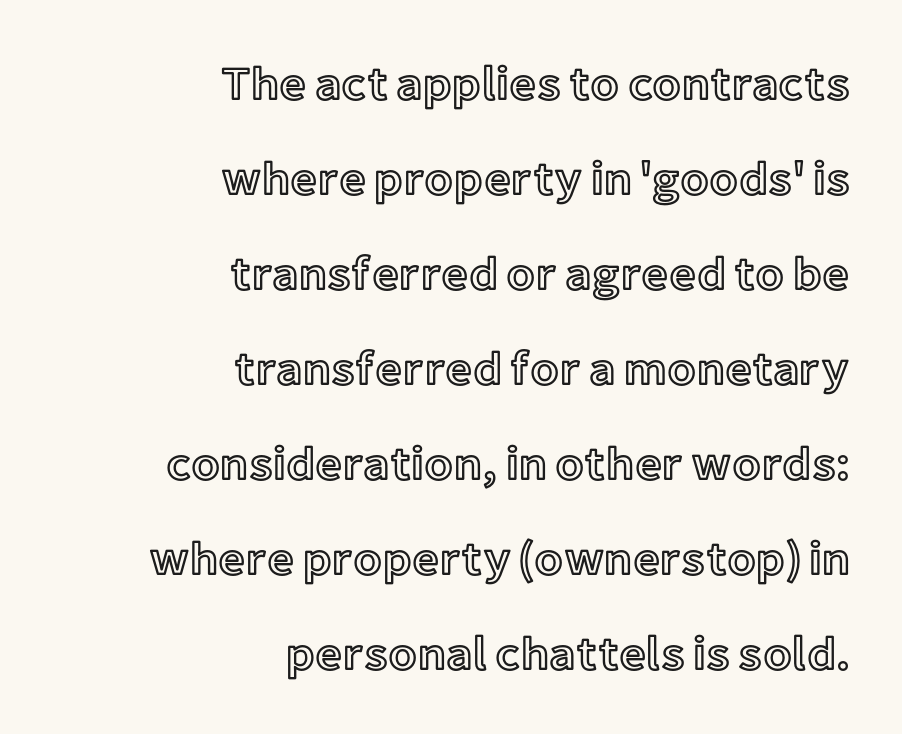
{"italic": "no", "width": "normal", "x_height": "medium", "monospaced": "no", "underline": "no", "align": "right", "line_spacing": "loose", "line_spacing_ratio": 2.02, "letter_spacing": "normal", "letter_spacing_em": 0.0, "glyph_px": 47}
